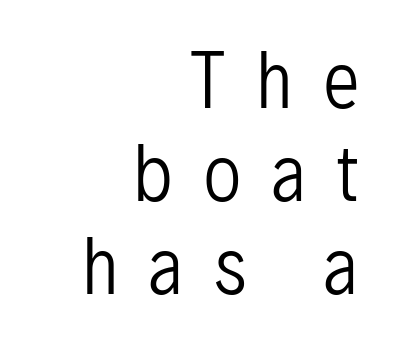
Q: Is the text bold? A: No.
Q: Is the text italic (slanted)? A: No, it is upright.
Q: Is the typeface a serif or a sans-serif typeface? A: Sans-serif.
Q: Is the text underlined? A: No.
Q: How is the paragraph aligned? A: Right-aligned.
Q: Is the spacing between letters normal or unusually wide? A: Unusually wide.
Q: Is the spacing between lines tight, normal or loose? A: Normal.
Q: Width (condensed, normal, or wide)? A: Condensed.
Q: Stroke contrast? A: Low.
Q: x-height? A: Medium.
Q: Monospaced? A: No.
